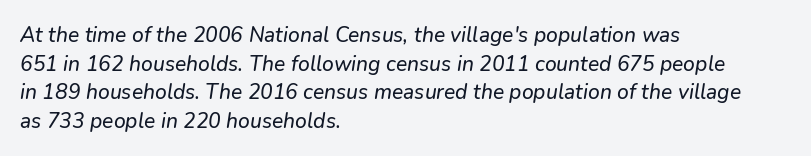
Q: Is the text italic (slanted)? A: Yes, it leans right by about 9 degrees.
Q: Is the text underlined? A: No.
Q: How is the paragraph aligned? A: Left-aligned.
Q: Is the spacing between letters normal or unusually wide? A: Normal.
Q: Is the spacing between lines tight, normal or loose? A: Normal.
